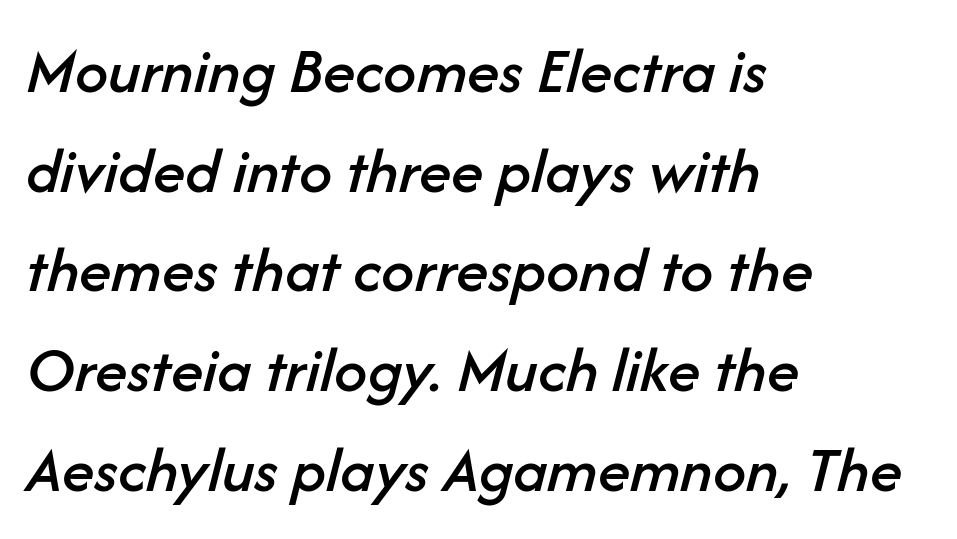
{"italic": "yes", "lean": "right", "slant_degrees": 14, "width": "normal", "stroke_contrast": "low", "x_height": "medium", "monospaced": "no", "underline": "no", "align": "left", "line_spacing": "normal", "line_spacing_ratio": 1.51, "letter_spacing": "normal", "letter_spacing_em": 0.0, "glyph_px": 66}
